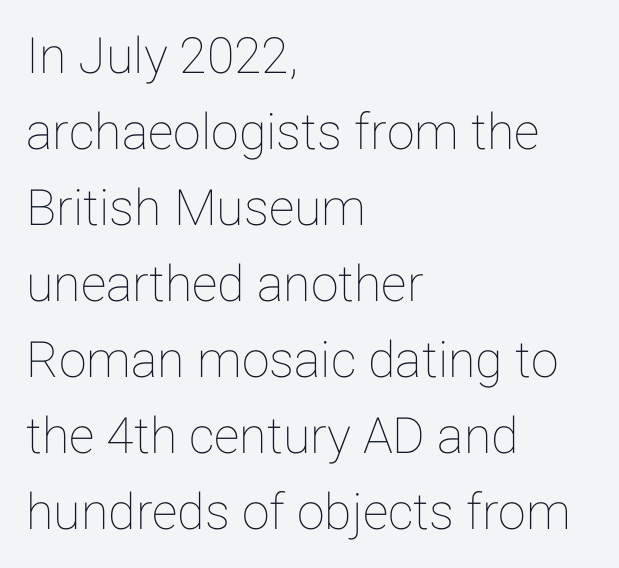
The typography opts for an upright posture over an oblique one. Quick note: interline space is typical. Nothing unusual about the tracking: characters are spaced as the font intends. A typesetter would call this proportional, since set widths differ per character.
